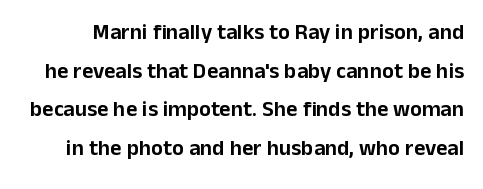
The baseline area is clear. Italic? Not at all — the glyphs are vertical. There is no visible air inserted between adjacent glyphs.
